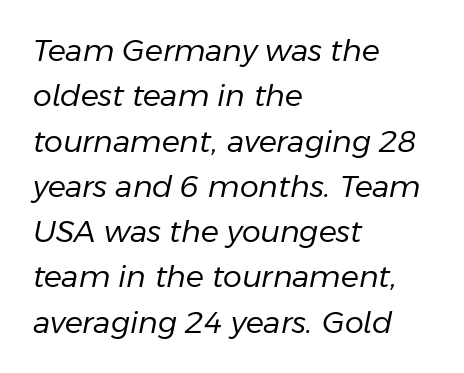
One-word summary of the alignment: left. This rendering leaves character spacing at its baseline value. No letter is thick-stroked: the sample isn't bold. One glance says typical: line gaps are just what's usual. If you drew a line through each stem, it would be angled.
